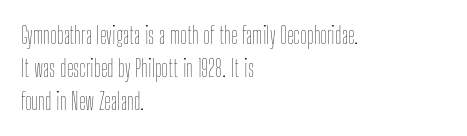
The image shows 23 px text type, upright; set left-aligned, normal line spacing (1.43x), normal letter spacing, not underlined.
